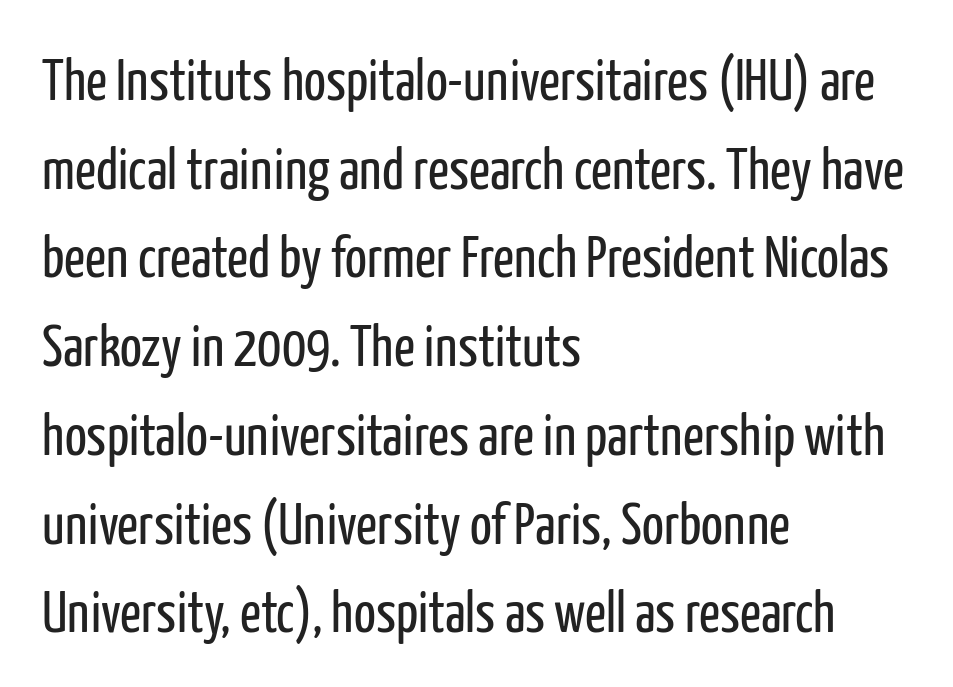
{"serif": "no", "italic": "no", "bold": "no", "weight": "regular", "width": "condensed", "stroke_contrast": "low", "x_height": "medium", "monospaced": "no", "underline": "no", "align": "left", "line_spacing": "normal", "line_spacing_ratio": 1.53, "letter_spacing": "normal", "letter_spacing_em": 0.0, "glyph_px": 58}
